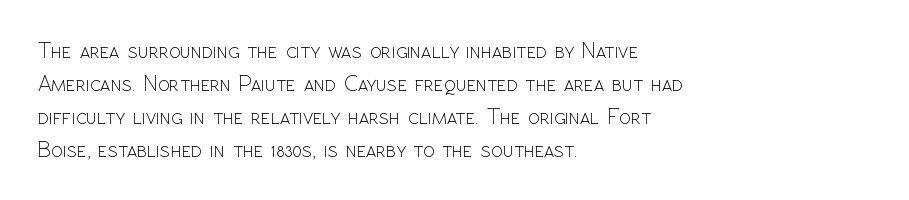
Q: Is the text bold? A: No.
Q: Is the text italic (slanted)? A: No, it is upright.
Q: Is the text underlined? A: No.
Q: How is the paragraph aligned? A: Left-aligned.
Q: Is the spacing between letters normal or unusually wide? A: Normal.
Q: Is the spacing between lines tight, normal or loose? A: Normal.
